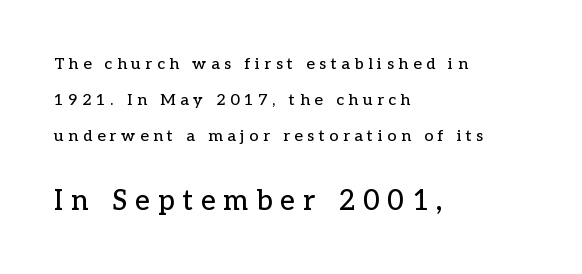
The image shows 28 px serif type, upright; set left-aligned, loose line spacing (2.25x), unusually wide letter spacing (+0.29 em), not underlined; the second (bottom) block is 1.75x larger; low stroke contrast and a medium x-height.
